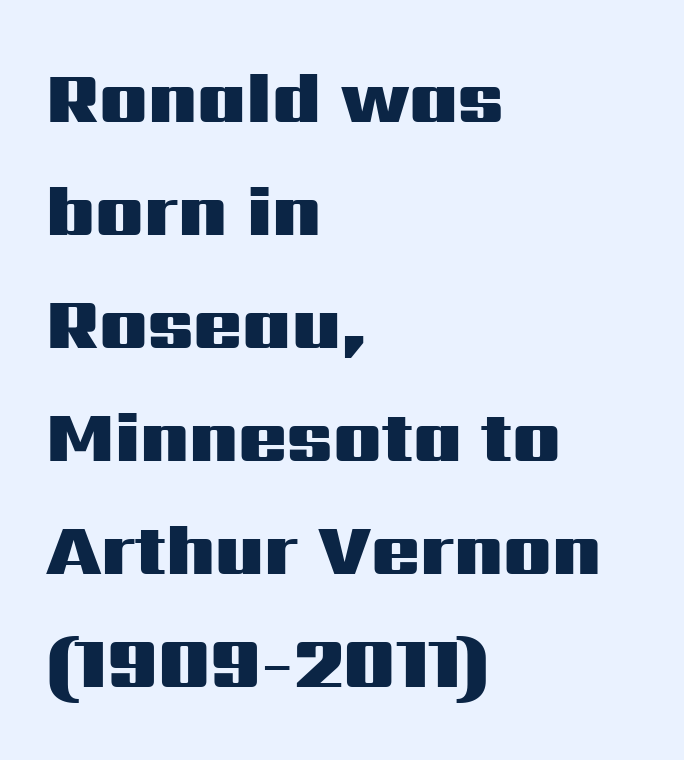
Q: Is the text bold? A: Yes.
Q: Is the text italic (slanted)? A: No, it is upright.
Q: Is the typeface a serif or a sans-serif typeface? A: Sans-serif.
Q: Is the text underlined? A: No.
Q: How is the paragraph aligned? A: Left-aligned.
Q: Is the spacing between letters normal or unusually wide? A: Normal.
Q: Is the spacing between lines tight, normal or loose? A: Normal.
Q: Width (condensed, normal, or wide)? A: Wide.
Q: Stroke contrast? A: Medium.
Q: x-height? A: Medium.
Q: Monospaced? A: No.
